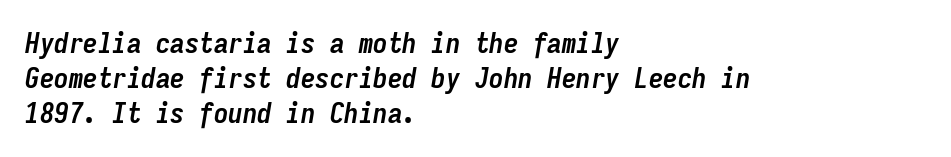
The baseline area is clear. You can tell it's italic because the verticals aren't actually vertical. Weight: bold. Note the uniform advance width — an 'i' takes as much space as an 'm'. Compared with typical body copy, the letter spacing here is the same. A classic flush-left, rag-right setting is used for this passage.
